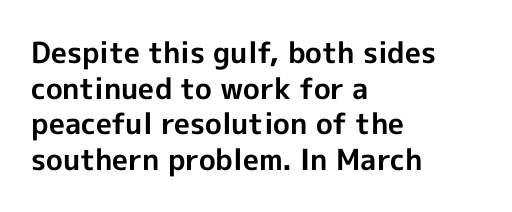
Q: Is the text bold? A: Yes.
Q: Is the text italic (slanted)? A: No, it is upright.
Q: Is the typeface a serif or a sans-serif typeface? A: Sans-serif.
Q: Is the text underlined? A: No.
Q: How is the paragraph aligned? A: Left-aligned.
Q: Is the spacing between letters normal or unusually wide? A: Normal.
Q: Width (condensed, normal, or wide)? A: Normal.
Q: x-height? A: Medium.
Q: Monospaced? A: No.
